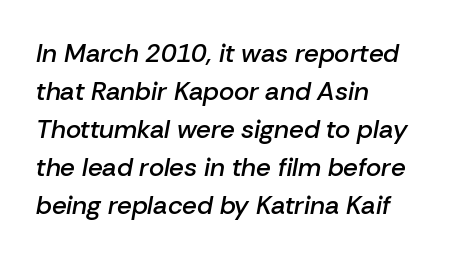
Leading: standard. Observe the lean: these are italic letterforms. The letters sit at their default tracking, neither squeezed nor spread. The paragraph shown leans on its left margin. Nobody drew a line under any word here. Each glyph is drawn with semibold strokes, heavier than normal yet not fully bold.
